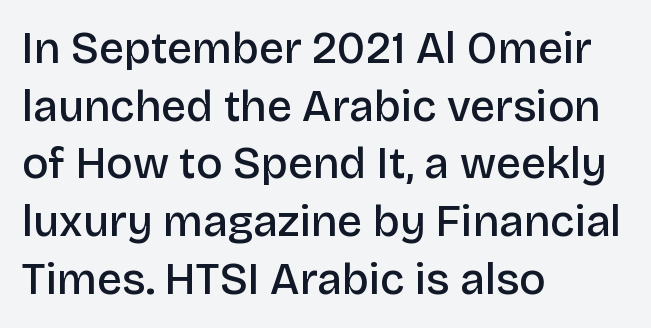
{"serif": "no", "italic": "no", "bold": "semi", "weight": "semibold", "width": "normal", "stroke_contrast": "low", "x_height": "large", "monospaced": "no", "underline": "no", "align": "left", "line_spacing": "normal", "line_spacing_ratio": 1.31, "letter_spacing": "normal", "letter_spacing_em": 0.0, "glyph_px": 44}
